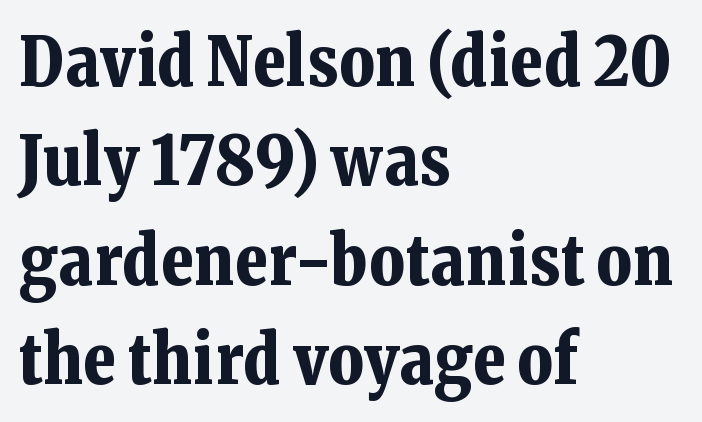
The image shows 68 px bold serif type, upright; set left-aligned, normal line spacing (1.46x), normal letter spacing, not underlined; low stroke contrast and a medium x-height.
